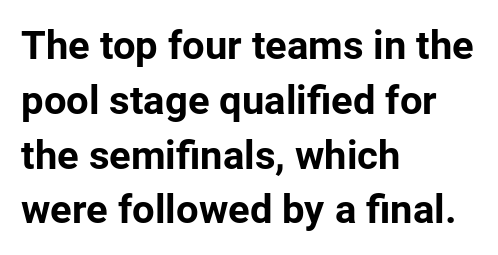
Q: Is the text bold? A: Yes.
Q: Is the text italic (slanted)? A: No, it is upright.
Q: Is the typeface a serif or a sans-serif typeface? A: Sans-serif.
Q: Is the text underlined? A: No.
Q: How is the paragraph aligned? A: Left-aligned.
Q: Is the spacing between letters normal or unusually wide? A: Normal.
Q: Is the spacing between lines tight, normal or loose? A: Normal.
Q: Width (condensed, normal, or wide)? A: Normal.
Q: Stroke contrast? A: Low.
Q: x-height? A: Medium.
Q: Monospaced? A: No.
